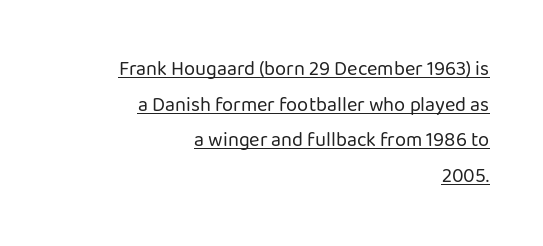
Decoration check: the copy is underlined. Line ends are locked; line starts wander. Heft: none added — not bold. Unlike italic type, these characters show no tilt at all. In terms of letterspacing, this is plain default setting.
